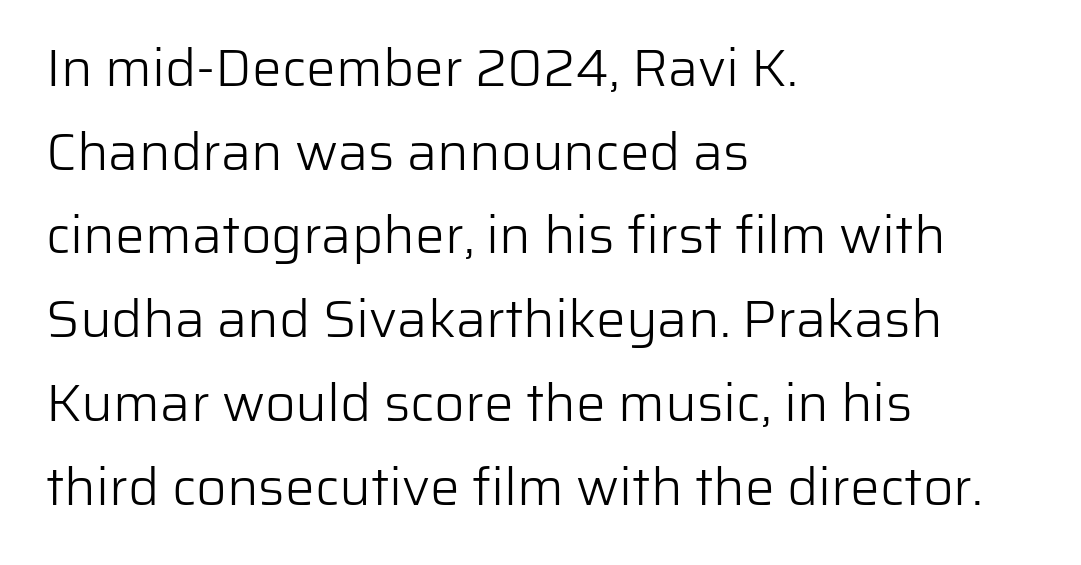
The image shows 53 px light sans-serif type, upright; set left-aligned, normal line spacing (1.58x), normal letter spacing, not underlined; low stroke contrast and a medium x-height.
